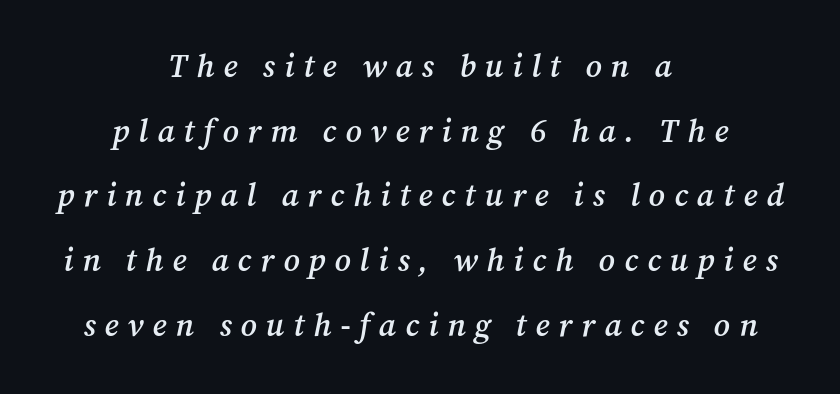
{"serif": "yes", "italic": "yes", "lean": "right", "slant_degrees": 12, "bold": "semi", "weight": "semibold", "width": "normal", "stroke_contrast": "medium", "x_height": "medium", "monospaced": "no", "underline": "no", "align": "center", "line_spacing": "loose", "line_spacing_ratio": 2.02, "letter_spacing": "wide", "letter_spacing_em": 0.28, "glyph_px": 32}
